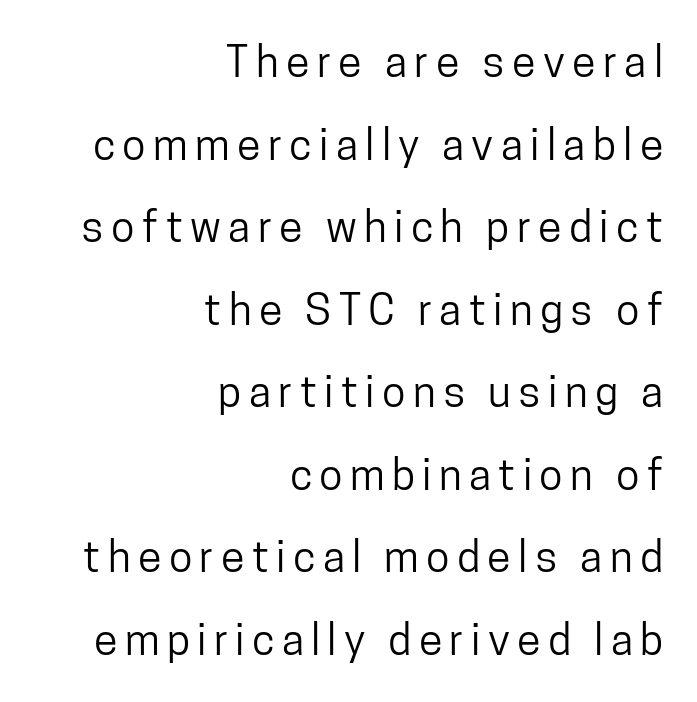
Q: Is the text italic (slanted)? A: No, it is upright.
Q: Is the typeface a serif or a sans-serif typeface? A: Sans-serif.
Q: Is the text underlined? A: No.
Q: How is the paragraph aligned? A: Right-aligned.
Q: Is the spacing between lines tight, normal or loose? A: Loose.
Q: Width (condensed, normal, or wide)? A: Condensed.
Q: Stroke contrast? A: Low.
Q: x-height? A: Medium.
Q: Monospaced? A: No.
